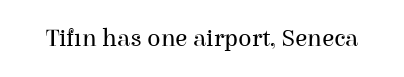
The image shows 25 px text type, upright; set normal letter spacing, not underlined.
